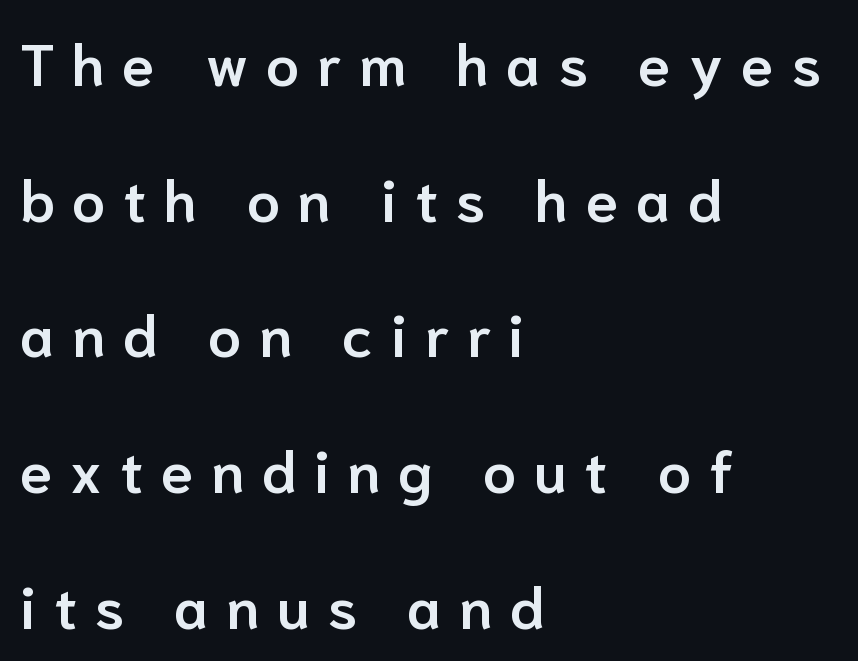
The image shows 59 px semibold sans-serif type, upright; set left-aligned, loose line spacing (2.3x), unusually wide letter spacing (+0.3 em), not underlined; low stroke contrast and a medium x-height.
